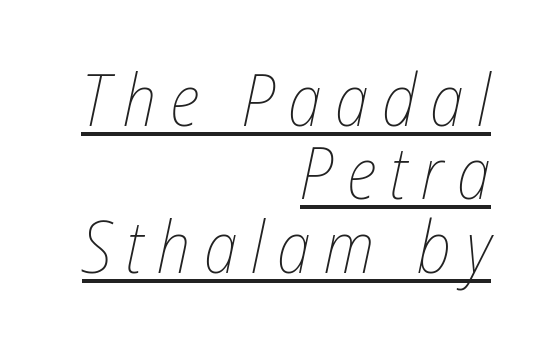
Q: Is the text bold? A: No.
Q: Is the text italic (slanted)? A: Yes, it leans right by about 12 degrees.
Q: Is the text underlined? A: Yes.
Q: How is the paragraph aligned? A: Right-aligned.
Q: Is the spacing between lines tight, normal or loose? A: Tight.
Q: Width (condensed, normal, or wide)? A: Condensed.
Q: Stroke contrast? A: Low.
Q: x-height? A: Medium.
Q: Monospaced? A: No.
